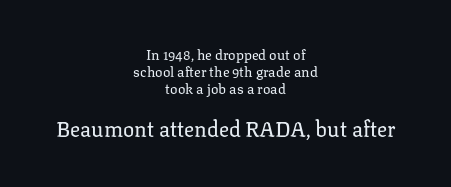
{"italic": "no", "bold": "no", "underline": "no", "align": "center", "line_spacing_ratio": 1.23, "letter_spacing": "normal", "letter_spacing_em": 0.0, "larger_block": "second", "size_ratio": 1.5, "glyph_px": 21}
